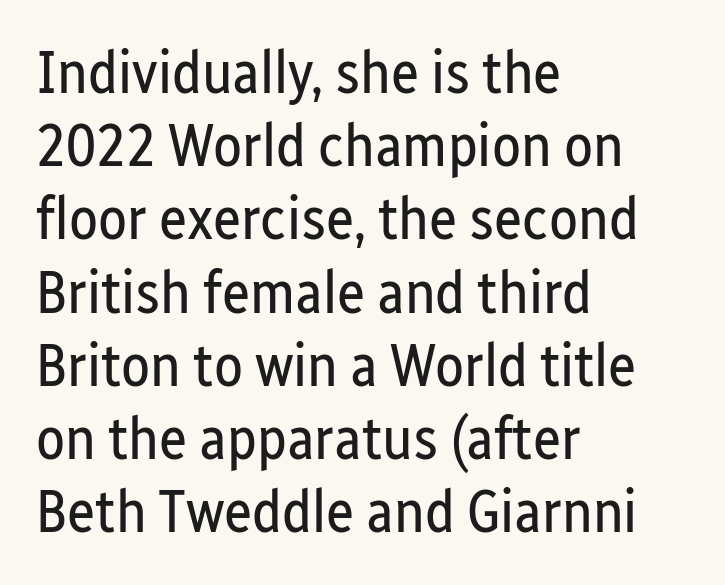
{"serif": "no", "italic": "no", "bold": "no", "weight": "regular", "width": "condensed", "stroke_contrast": "low", "x_height": "medium", "monospaced": "no", "underline": "no", "align": "left", "line_spacing_ratio": 1.22, "letter_spacing": "normal", "letter_spacing_em": 0.0, "glyph_px": 60}
